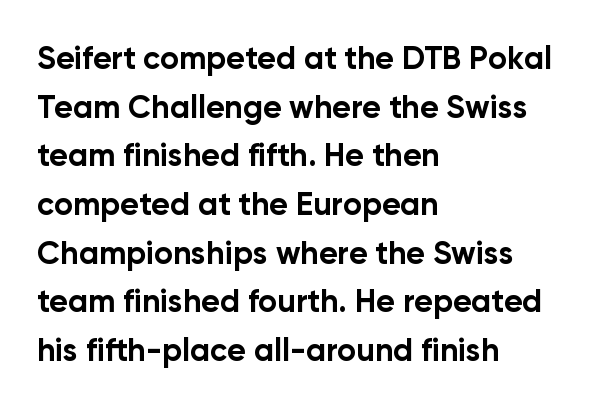
{"serif": "no", "italic": "no", "bold": "yes", "weight": "bold", "width": "normal", "stroke_contrast": "low", "x_height": "medium", "monospaced": "no", "underline": "no", "align": "left", "line_spacing": "normal", "line_spacing_ratio": 1.52, "letter_spacing": "normal", "letter_spacing_em": 0.0, "glyph_px": 32}
